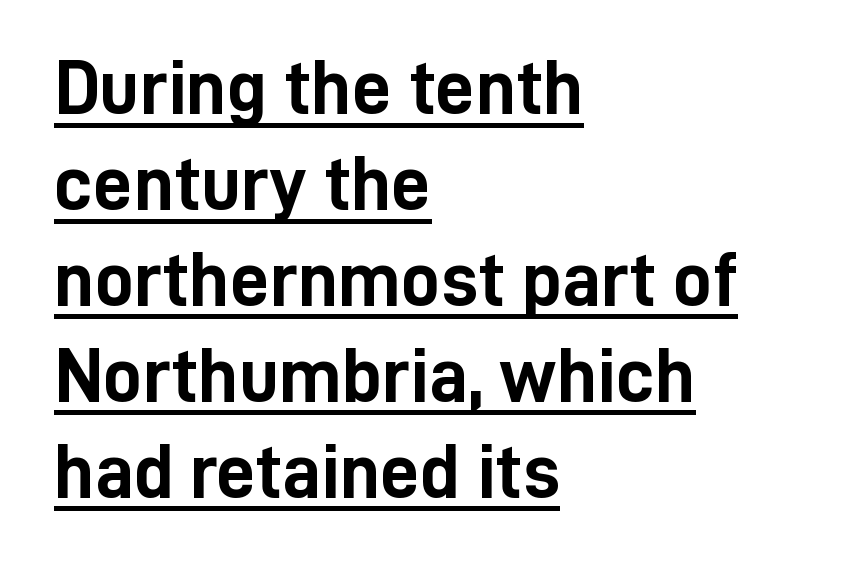
The image shows 78 px semibold, condensed sans-serif type, upright; set left-aligned, line spacing 1.23x, normal letter spacing, underlined; low stroke contrast and a medium x-height.
